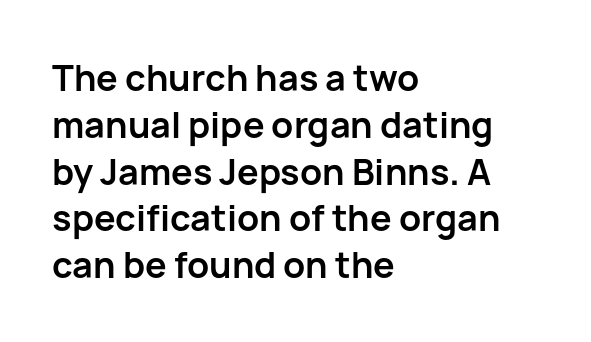
{"serif": "no", "italic": "no", "bold": "yes", "weight": "semibold", "width": "normal", "stroke_contrast": "low", "x_height": "medium", "monospaced": "no", "underline": "no", "align": "left", "line_spacing": "normal", "line_spacing_ratio": 1.3, "letter_spacing": "normal", "letter_spacing_em": 0.0, "glyph_px": 36}
